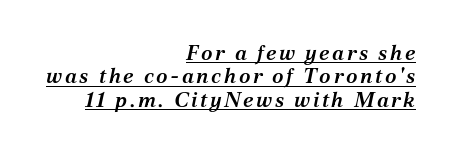
The image shows 21 px text type, italic (leaning right); set right-aligned, tight line spacing (1.11x), underlined.
